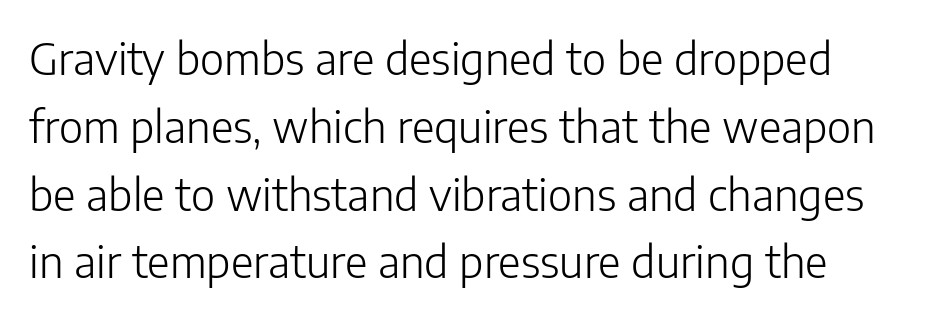
Q: Is the text bold? A: No.
Q: Is the text italic (slanted)? A: No, it is upright.
Q: Is the typeface a serif or a sans-serif typeface? A: Sans-serif.
Q: Is the text underlined? A: No.
Q: Is the spacing between letters normal or unusually wide? A: Normal.
Q: Is the spacing between lines tight, normal or loose? A: Normal.
Q: Width (condensed, normal, or wide)? A: Normal.
Q: Stroke contrast? A: Low.
Q: x-height? A: Medium.
Q: Monospaced? A: No.
